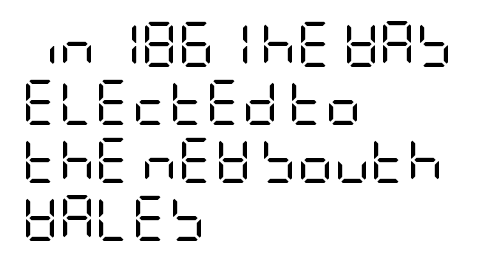
The face used here is a sans, in the tradition of grotesques and geometrics. Weight class: somewhere from thin through regular. Is the letter spacing exaggerated? No — it looks like the ordinary default. The gap between lines stays unmarked. Whoever set this chose a conventional vertical rhythm.
